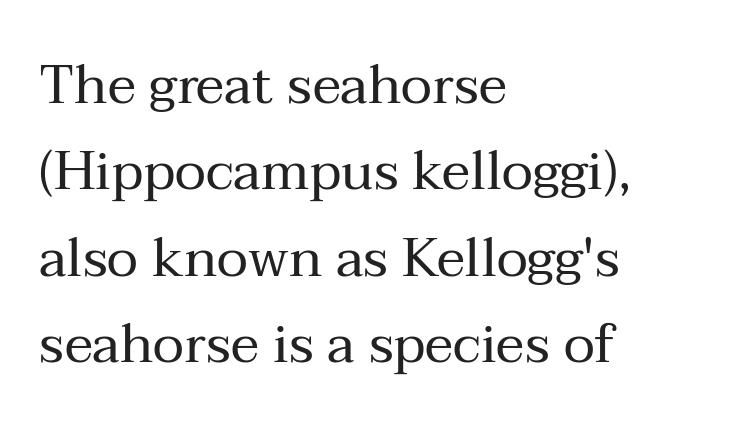
The image shows 54 px regular-weight serif type, upright; set left-aligned, normal line spacing (1.6x), normal letter spacing, not underlined; medium stroke contrast and a medium x-height.
